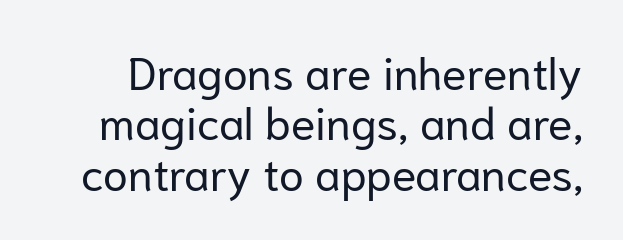
Q: Is the text bold? A: No.
Q: Is the text italic (slanted)? A: No, it is upright.
Q: Is the typeface a serif or a sans-serif typeface? A: Sans-serif.
Q: Is the text underlined? A: No.
Q: Is the spacing between letters normal or unusually wide? A: Normal.
Q: Is the spacing between lines tight, normal or loose? A: Tight.
Q: Width (condensed, normal, or wide)? A: Normal.
Q: Stroke contrast? A: Low.
Q: x-height? A: Medium.
Q: Monospaced? A: No.
